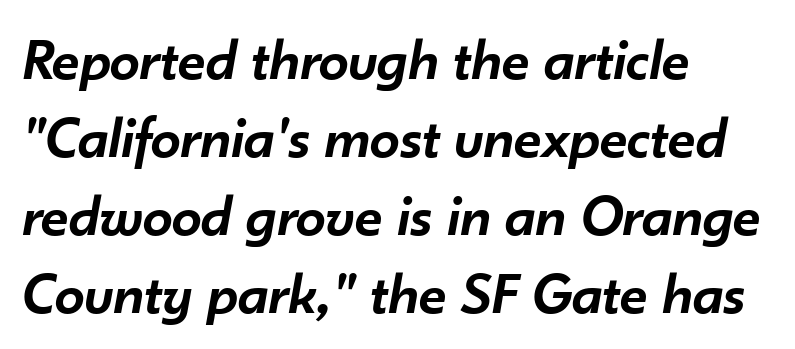
The image shows 60 px semibold type, italic (leaning right); set left-aligned, normal line spacing (1.3x), normal letter spacing, not underlined; low stroke contrast and a small x-height.
